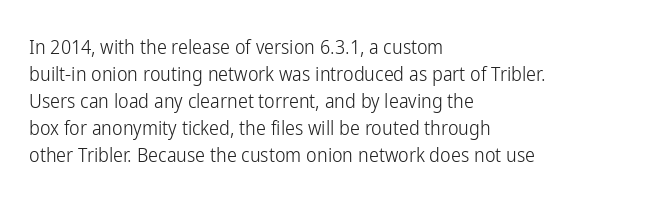
The image shows 20 px text type, upright; set left-aligned, normal line spacing (1.35x), normal letter spacing, not underlined.
